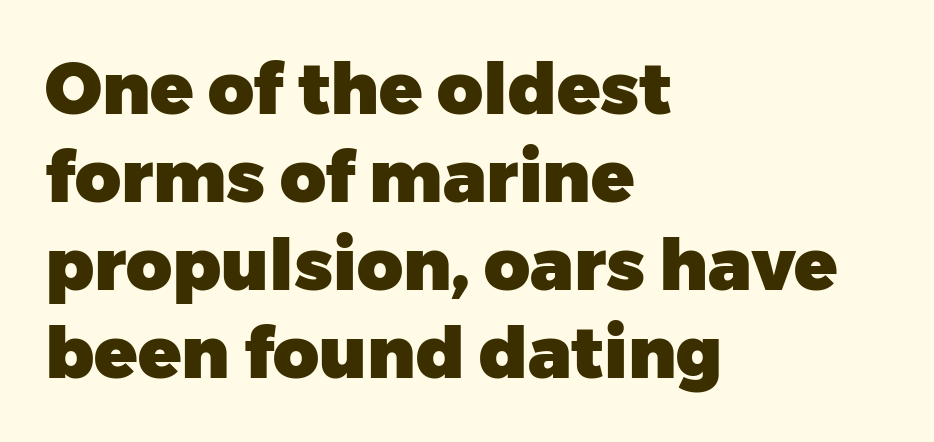
Q: Is the text bold? A: Yes.
Q: Is the text italic (slanted)? A: No, it is upright.
Q: Is the typeface a serif or a sans-serif typeface? A: Sans-serif.
Q: Is the text underlined? A: No.
Q: How is the paragraph aligned? A: Left-aligned.
Q: Is the spacing between letters normal or unusually wide? A: Normal.
Q: Width (condensed, normal, or wide)? A: Normal.
Q: Stroke contrast? A: Low.
Q: x-height? A: Medium.
Q: Monospaced? A: No.
